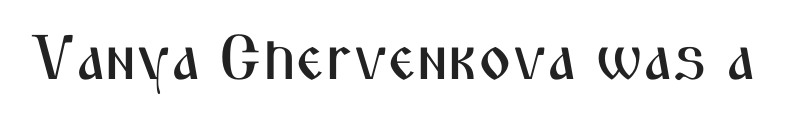
Each row of text sits above clean, open space. To sum up the face: it is a sans, with no serifs. Varying glyph widths throughout — classic text-font behaviour. A typesetter would mark this as roman, not italic. Honestly, the letter spacing is just normal — you wouldn't notice it.
